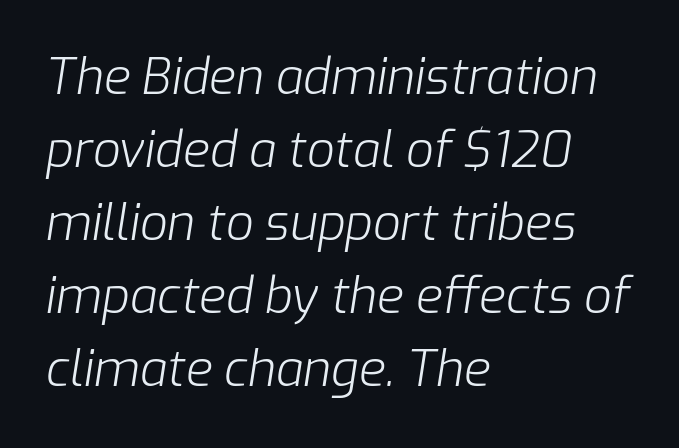
The image shows 49 px light type, italic (leaning right); set left-aligned, normal line spacing (1.49x), normal letter spacing, not underlined; low stroke contrast and a medium x-height.
